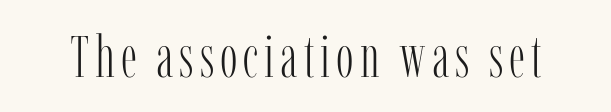
The image shows 59 px light, condensed serif type, upright; set not underlined; low stroke contrast and a medium x-height.
